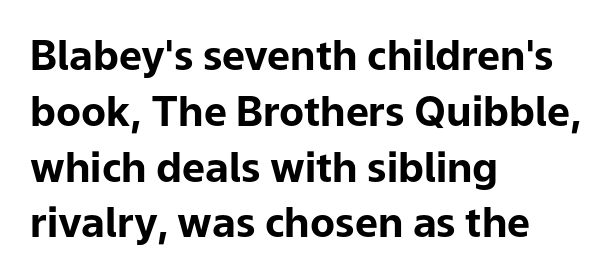
{"serif": "no", "italic": "no", "bold": "yes", "weight": "bold", "width": "normal", "stroke_contrast": "low", "x_height": "medium", "monospaced": "no", "underline": "no", "align": "left", "line_spacing": "normal", "line_spacing_ratio": 1.36, "letter_spacing": "normal", "letter_spacing_em": 0.0, "glyph_px": 41}
